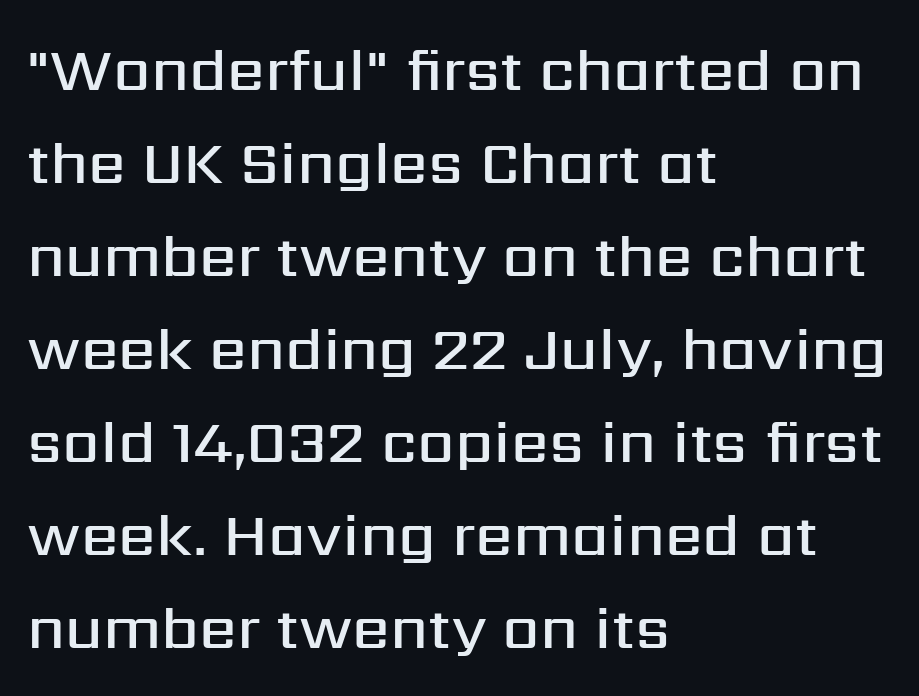
{"serif": "no", "italic": "no", "bold": "semi", "weight": "semibold", "width": "normal", "stroke_contrast": "medium", "x_height": "medium", "monospaced": "no", "underline": "no", "align": "left", "line_spacing": "normal", "line_spacing_ratio": 1.55, "letter_spacing": "normal", "letter_spacing_em": 0.0, "glyph_px": 60}
